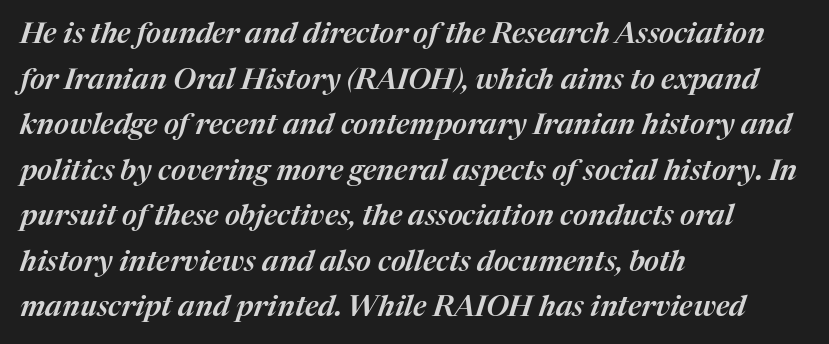
{"italic": "yes", "lean": "right", "slant_degrees": 17, "width": "normal", "stroke_contrast": "medium", "x_height": "medium", "monospaced": "no", "underline": "no", "align": "left", "line_spacing": "normal", "line_spacing_ratio": 1.57, "letter_spacing": "normal", "letter_spacing_em": 0.0, "glyph_px": 29}
